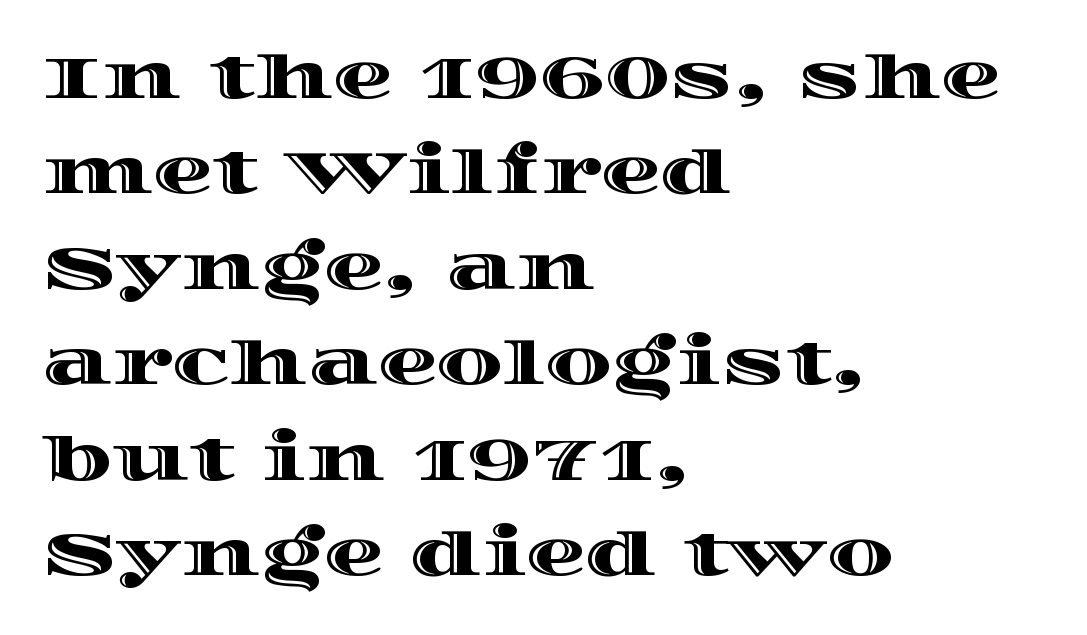
Q: Is the text italic (slanted)? A: No, it is upright.
Q: Is the text underlined? A: No.
Q: How is the paragraph aligned? A: Left-aligned.
Q: Is the spacing between letters normal or unusually wide? A: Normal.
Q: Is the spacing between lines tight, normal or loose? A: Normal.
Q: Width (condensed, normal, or wide)? A: Wide.
Q: x-height? A: Large.
Q: Monospaced? A: No.
